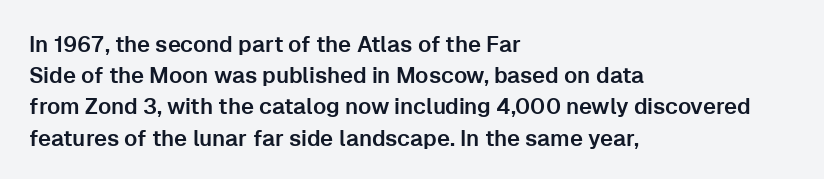
The image shows 22 px text type, upright; set left-aligned, normal line spacing (1.42x), normal letter spacing, not underlined.
